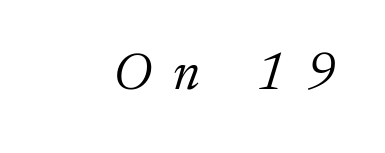
{"serif": "yes", "italic": "yes", "lean": "right", "slant_degrees": 17, "bold": "no", "weight": "light", "width": "normal", "stroke_contrast": "low", "x_height": "medium", "monospaced": "no", "underline": "no", "letter_spacing": "wide", "letter_spacing_em": 0.42, "glyph_px": 52}
